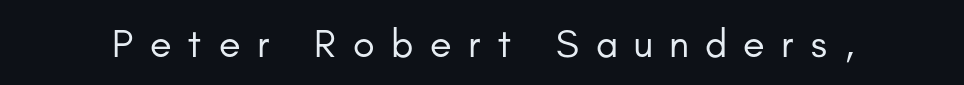
The image shows 40 px regular-weight sans-serif type, upright; set unusually wide letter spacing (+0.41 em), not underlined; low stroke contrast and a small x-height.
